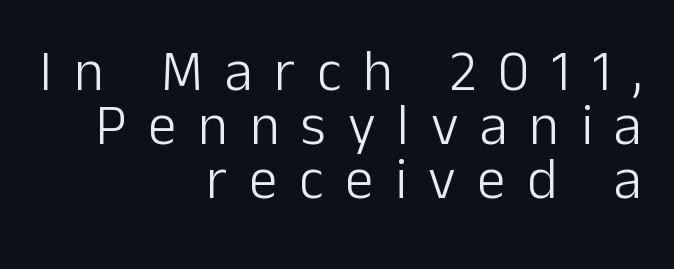
The rendering shows plain stroke endings on the letterforms — a sans-serif design. Leading is clearly below the norm, producing a dense column. Is this a fixed-width face? No — the glyphs have proportional, varying widths. Italic? Not at all — the glyphs are vertical. Characters follow at a spacing far wider than the type designer built in.
